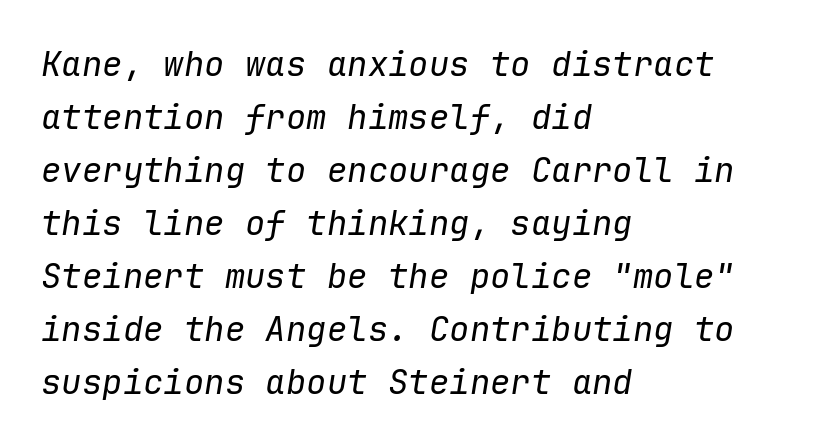
Regular leading. The gap between lines stays unmarked. Note the uniform advance width — an 'i' takes as much space as an 'm'. Style check: oblique. Visually the block forms a straight wall on the left and a jagged coastline on the right.
